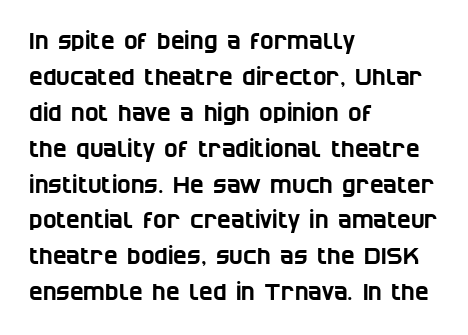
The image shows 23 px text type; set left-aligned, normal line spacing (1.56x), normal letter spacing, not underlined.
